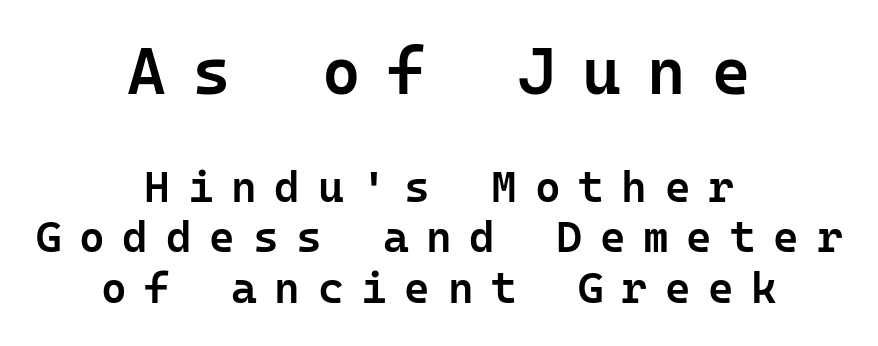
{"serif": "no", "italic": "no", "bold": "semi", "weight": "semibold", "width": "normal", "stroke_contrast": "low", "x_height": "medium", "monospaced": "yes", "underline": "no", "align": "center", "line_spacing": "tight", "line_spacing_ratio": 1.15, "letter_spacing": "wide", "letter_spacing_em": 0.4, "larger_block": "first", "size_ratio": 1.5, "glyph_px": 66}
